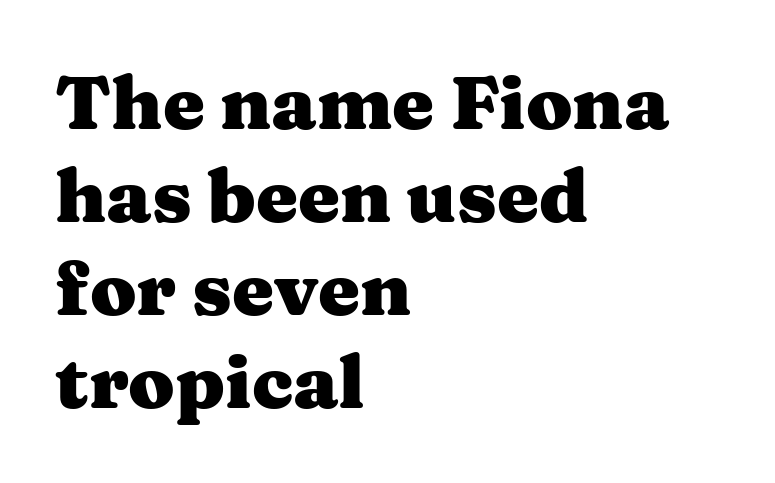
Q: Is the text bold? A: Yes.
Q: Is the text italic (slanted)? A: No, it is upright.
Q: Is the typeface a serif or a sans-serif typeface? A: Serif.
Q: Is the text underlined? A: No.
Q: How is the paragraph aligned? A: Left-aligned.
Q: Is the spacing between letters normal or unusually wide? A: Normal.
Q: Width (condensed, normal, or wide)? A: Wide.
Q: Stroke contrast? A: Medium.
Q: x-height? A: Medium.
Q: Monospaced? A: No.
